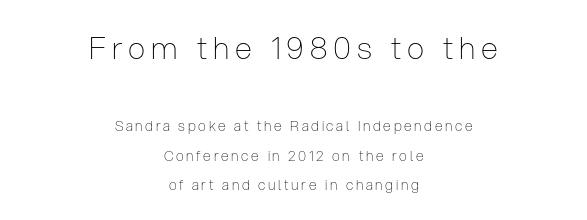
{"serif": "no", "italic": "no", "bold": "no", "weight": "thin", "width": "condensed", "stroke_contrast": "low", "x_height": "medium", "monospaced": "no", "underline": "no", "align": "center", "line_spacing": "loose", "line_spacing_ratio": 2.13, "larger_block": "first", "size_ratio": 2.21, "glyph_px": 31}
